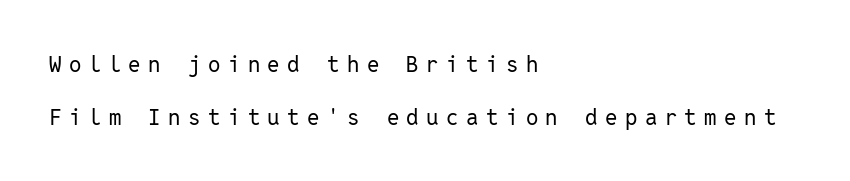
The letterforms stand isolated, each surrounded by extra space. This reads as an unemphasized weight, regular at the heaviest. What's the leading like? Stretched, with rows far apart. Reading down the block, your eye returns to a fixed left position each line. The letters stand straight up with perfectly vertical stems. Just letters on the line, the space beneath them empty.
